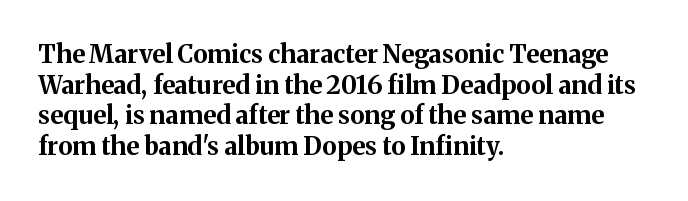
{"italic": "no", "bold": "yes", "underline": "no", "align": "left", "line_spacing_ratio": 1.23, "letter_spacing": "normal", "letter_spacing_em": 0.0, "glyph_px": 25}
